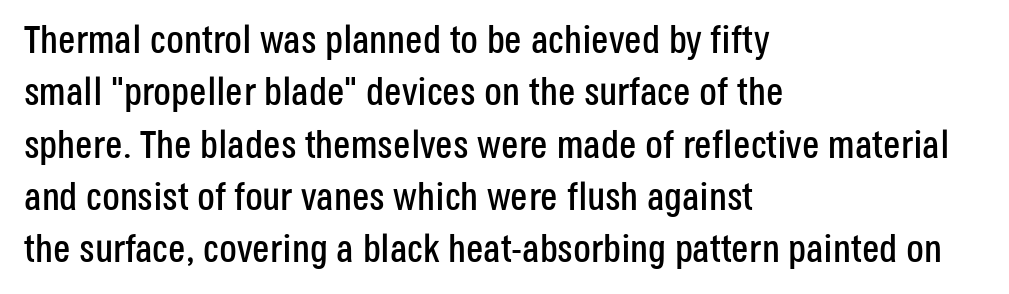
Q: Is the text italic (slanted)? A: No, it is upright.
Q: Is the typeface a serif or a sans-serif typeface? A: Sans-serif.
Q: Is the text underlined? A: No.
Q: How is the paragraph aligned? A: Left-aligned.
Q: Is the spacing between letters normal or unusually wide? A: Normal.
Q: Is the spacing between lines tight, normal or loose? A: Normal.
Q: Width (condensed, normal, or wide)? A: Condensed.
Q: Stroke contrast? A: Low.
Q: x-height? A: Large.
Q: Monospaced? A: No.
